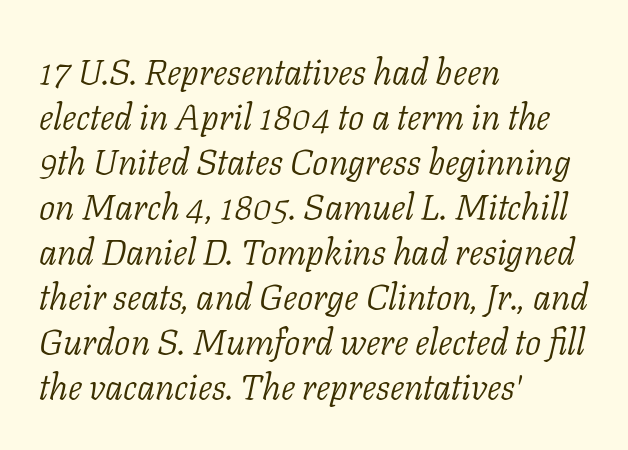
Q: Is the text bold? A: No.
Q: Is the text italic (slanted)? A: Yes, it leans right by about 11 degrees.
Q: Is the typeface a serif or a sans-serif typeface? A: Serif.
Q: Is the text underlined? A: No.
Q: How is the paragraph aligned? A: Left-aligned.
Q: Is the spacing between letters normal or unusually wide? A: Normal.
Q: Is the spacing between lines tight, normal or loose? A: Normal.
Q: Width (condensed, normal, or wide)? A: Normal.
Q: Stroke contrast? A: Low.
Q: x-height? A: Medium.
Q: Monospaced? A: No.
